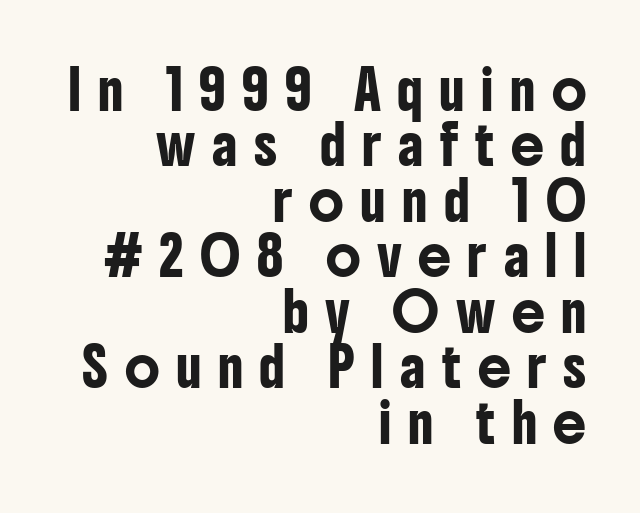
{"serif": "no", "italic": "no", "width": "condensed", "stroke_contrast": "low", "x_height": "medium", "monospaced": "no", "underline": "no", "align": "right", "line_spacing": "normal", "line_spacing_ratio": 1.5, "letter_spacing": "wide", "letter_spacing_em": 0.45, "glyph_px": 37}
